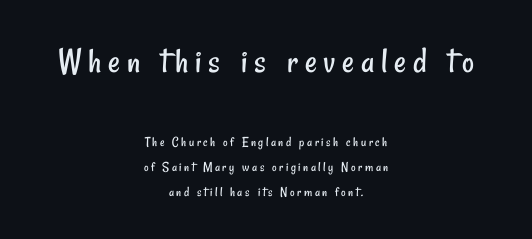
{"serif": "no", "bold": "no", "weight": "regular", "width": "condensed", "stroke_contrast": "low", "x_height": "small", "monospaced": "no", "underline": "no", "align": "center", "line_spacing_ratio": 1.77, "larger_block": "first", "size_ratio": 2.64, "glyph_px": 37}
